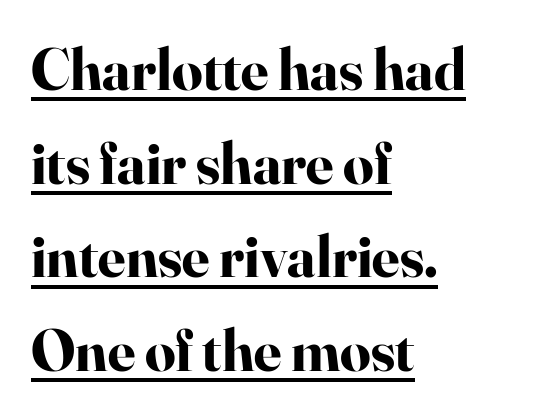
The image shows 60 px bold serif type, upright; set left-aligned, normal line spacing (1.56x), normal letter spacing, underlined; high stroke contrast and a small x-height.
